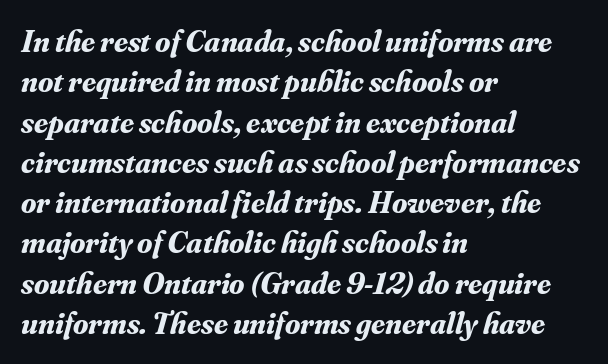
Reading down the block, your eye returns to a fixed left position each line. A typesetter would mark this as italic. Check the space under the baseline: it is left empty. Old-style or modern, the face here clearly has serifs. If you measured baseline to baseline, you'd find a middling distance. Here the designer chose a conventional face with non-uniform glyph widths.
